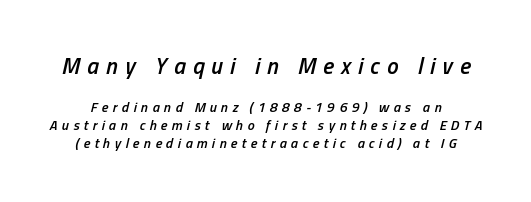
The image shows 23 px text type, italic (leaning right); set normal line spacing (1.31x), unusually wide letter spacing (+0.31 em), not underlined; the first (top) block is 1.64x larger.
